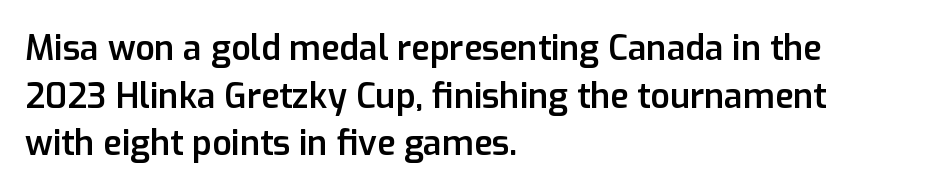
Q: Is the text bold? A: Semi-bold.
Q: Is the text italic (slanted)? A: No, it is upright.
Q: Is the typeface a serif or a sans-serif typeface? A: Sans-serif.
Q: Is the text underlined? A: No.
Q: How is the paragraph aligned? A: Left-aligned.
Q: Is the spacing between letters normal or unusually wide? A: Normal.
Q: Is the spacing between lines tight, normal or loose? A: Normal.
Q: Width (condensed, normal, or wide)? A: Normal.
Q: Stroke contrast? A: Low.
Q: x-height? A: Medium.
Q: Monospaced? A: No.
